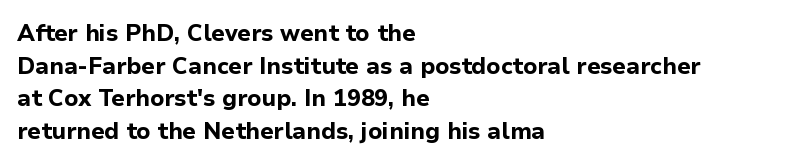
{"italic": "no", "bold": "yes", "underline": "no", "align": "left", "line_spacing": "normal", "line_spacing_ratio": 1.42, "letter_spacing": "normal", "letter_spacing_em": 0.0, "glyph_px": 23}
